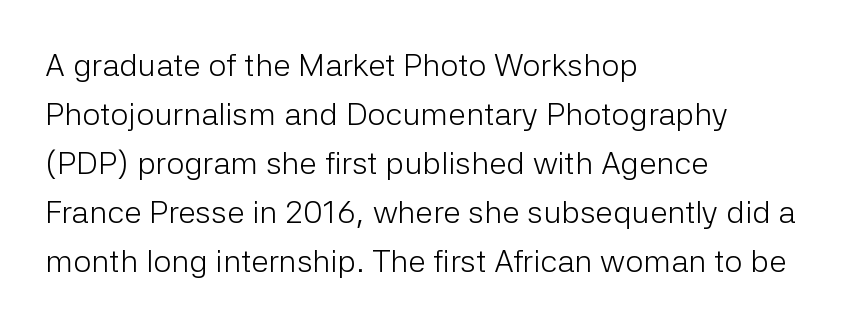
The image shows 32 px light sans-serif type, upright; set left-aligned, normal line spacing (1.53x), normal letter spacing, not underlined; low stroke contrast and a medium x-height.
